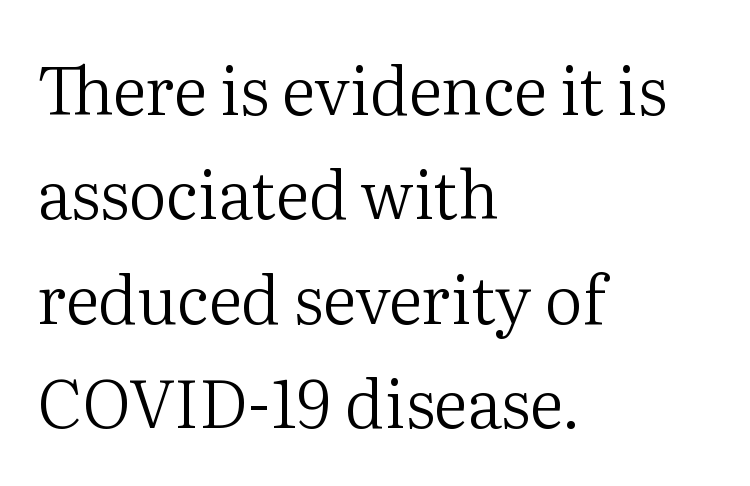
The image shows 66 px regular-weight serif type, upright; set left-aligned, normal line spacing (1.58x), normal letter spacing, not underlined; medium stroke contrast and a medium x-height.
